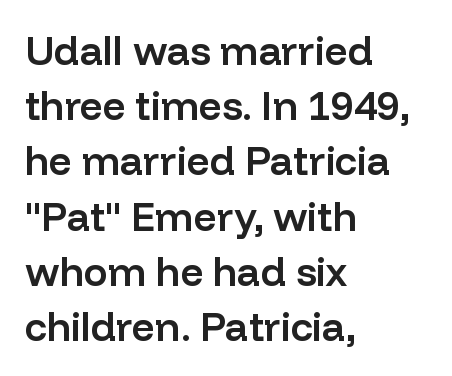
Q: Is the text bold? A: Semi-bold.
Q: Is the text italic (slanted)? A: No, it is upright.
Q: Is the typeface a serif or a sans-serif typeface? A: Sans-serif.
Q: Is the text underlined? A: No.
Q: How is the paragraph aligned? A: Left-aligned.
Q: Is the spacing between letters normal or unusually wide? A: Normal.
Q: Is the spacing between lines tight, normal or loose? A: Normal.
Q: Width (condensed, normal, or wide)? A: Normal.
Q: Stroke contrast? A: Low.
Q: x-height? A: Medium.
Q: Monospaced? A: No.
